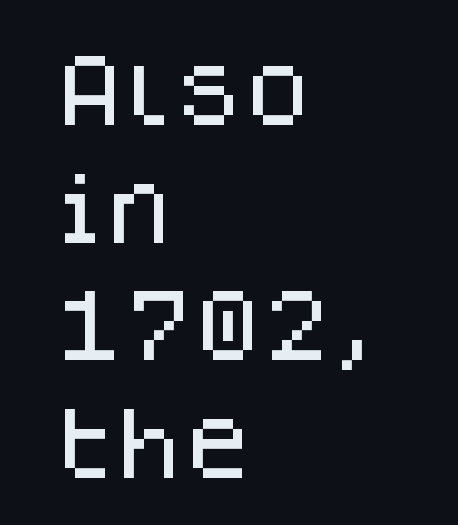
{"serif": "no", "italic": "no", "width": "normal", "stroke_contrast": "low", "x_height": "large", "monospaced": "no", "underline": "no", "align": "left", "line_spacing": "normal", "line_spacing_ratio": 1.49, "letter_spacing": "normal", "letter_spacing_em": 0.0, "glyph_px": 79}
